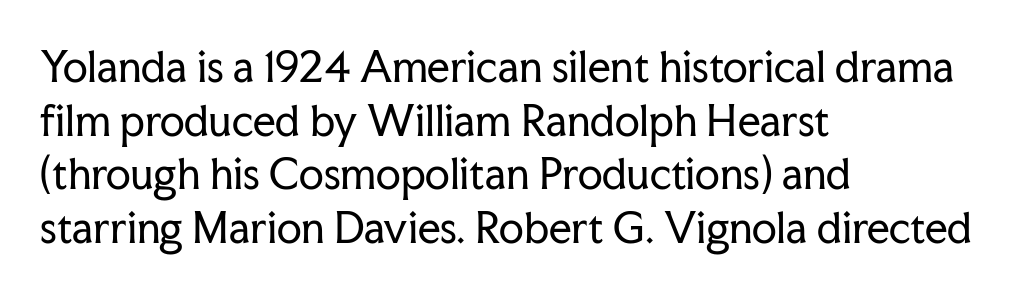
{"serif": "yes", "italic": "no", "bold": "no", "weight": "regular", "width": "normal", "stroke_contrast": "low", "x_height": "medium", "monospaced": "no", "underline": "no", "align": "left", "line_spacing": "normal", "line_spacing_ratio": 1.34, "letter_spacing": "normal", "letter_spacing_em": 0.0, "glyph_px": 40}
